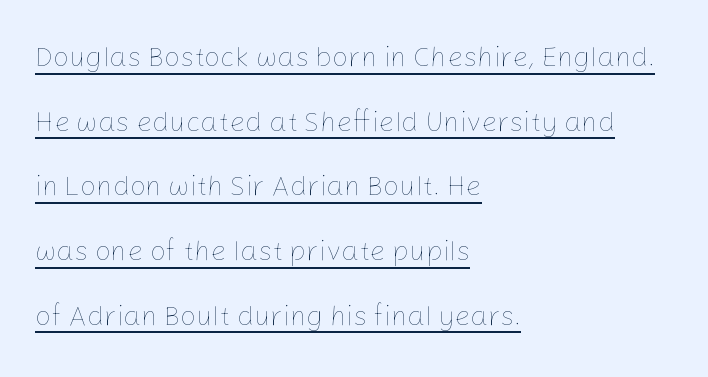
{"italic": "no", "bold": "no", "weight": "thin", "width": "normal", "stroke_contrast": "low", "x_height": "medium", "monospaced": "no", "underline": "yes", "align": "left", "line_spacing": "loose", "line_spacing_ratio": 2.31, "letter_spacing": "normal", "letter_spacing_em": 0.0, "glyph_px": 28}
